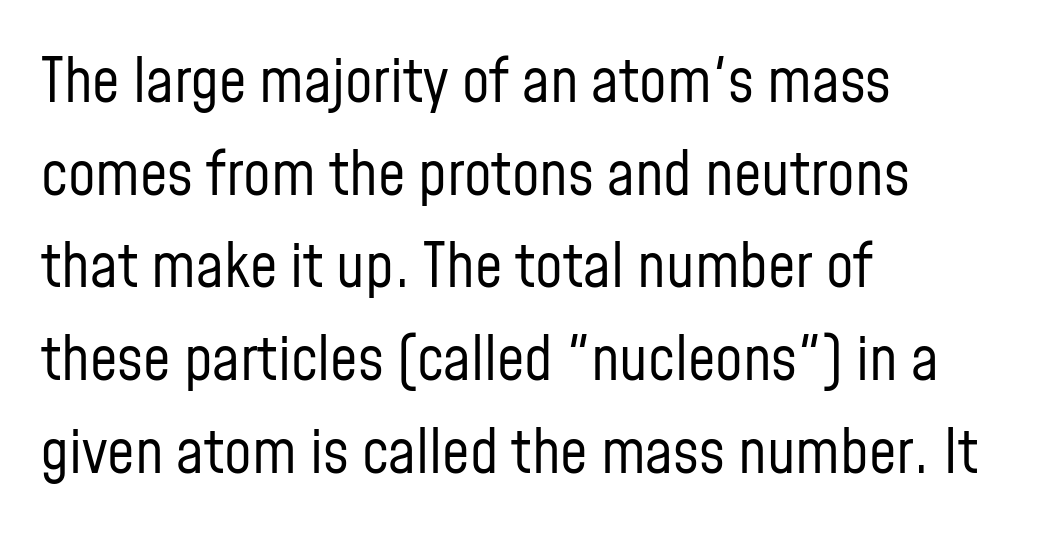
Italic: no, the glyphs are upright roman. Think of a printed novel: that variable character pitch is what you see here. The horizontal fit of the characters is conventional and even. The specimen omits any rule beneath the text block's lines.
